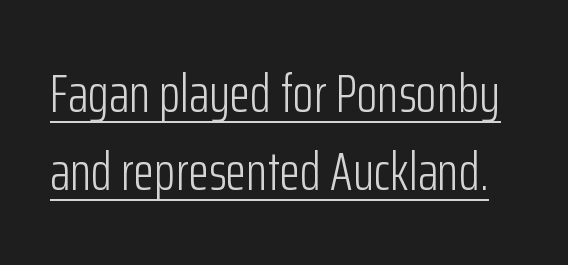
{"serif": "no", "italic": "no", "bold": "no", "weight": "light", "width": "condensed", "stroke_contrast": "low", "x_height": "medium", "monospaced": "no", "underline": "yes", "line_spacing": "normal", "line_spacing_ratio": 1.45, "letter_spacing": "normal", "letter_spacing_em": 0.0, "glyph_px": 54}
